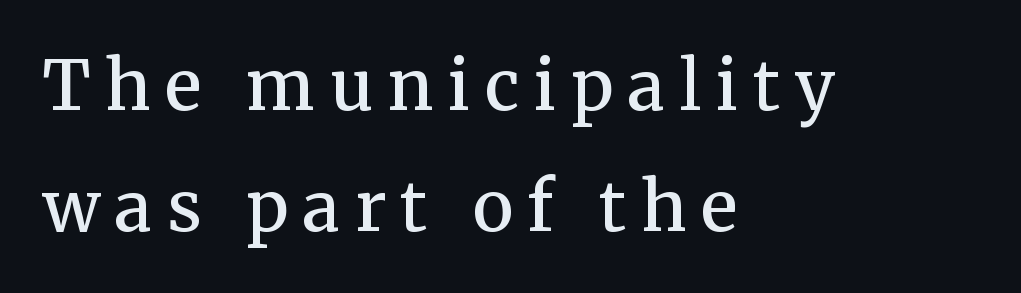
Q: Is the text bold? A: Semi-bold.
Q: Is the text italic (slanted)? A: No, it is upright.
Q: Is the typeface a serif or a sans-serif typeface? A: Serif.
Q: Is the text underlined? A: No.
Q: How is the paragraph aligned? A: Left-aligned.
Q: Is the spacing between letters normal or unusually wide? A: Unusually wide.
Q: Width (condensed, normal, or wide)? A: Normal.
Q: Stroke contrast? A: Medium.
Q: x-height? A: Medium.
Q: Monospaced? A: No.
